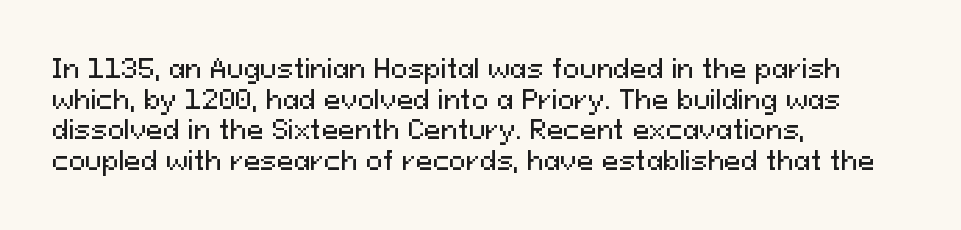
Q: Is the text italic (slanted)? A: No, it is upright.
Q: Is the text underlined? A: No.
Q: How is the paragraph aligned? A: Left-aligned.
Q: Is the spacing between letters normal or unusually wide? A: Normal.
